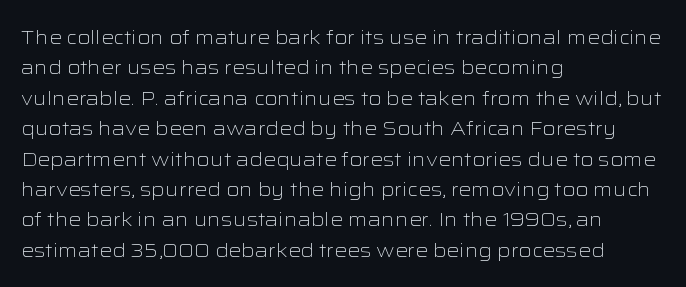
The typesetting does not lean heavy: it is not bold. Words appear dense and cohesive because spacing is normal. Every character sits straight up, as roman type does. What's the leading like? Ordinary, nothing unusual. Glance below the letters and you will spot only blank space.
